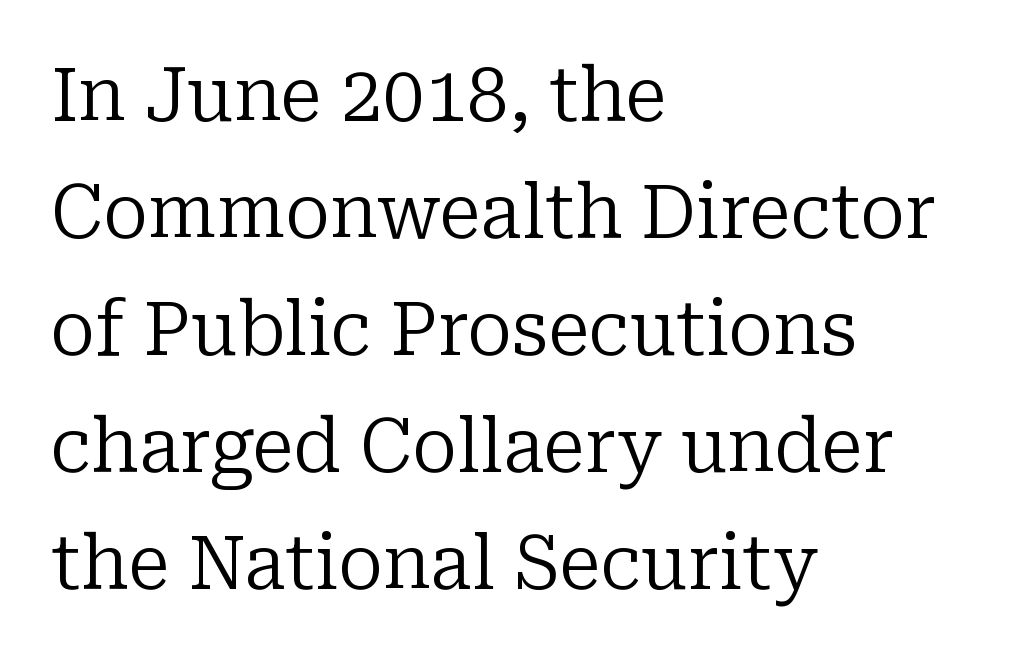
This is the regular roman posture of the typeface. Are there feet on the stems? There are — it's a serif. Honestly, the row spacing looks completely unremarkable. Stroke mass is kept to a normal reading level or below.
